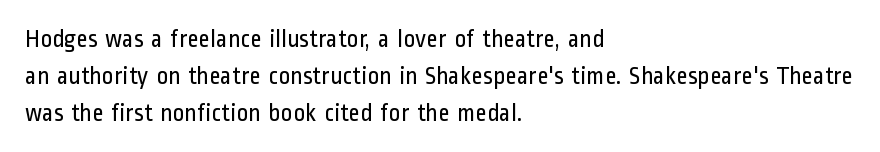
A typesetter would call this leading conventional body-copy spacing. Descender tails drop into unmarked territory. Visually the block forms a straight wall on the left and a jagged coastline on the right. Do the letters lean? They stand straight.
